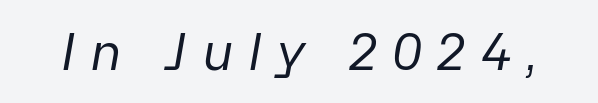
The image shows 50 px regular-weight type, italic (leaning right); set unusually wide letter spacing (+0.29 em), not underlined; low stroke contrast and a medium x-height.
